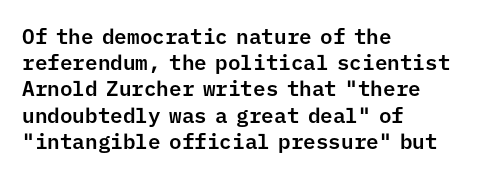
Q: Is the text italic (slanted)? A: No, it is upright.
Q: Is the text underlined? A: No.
Q: How is the paragraph aligned? A: Left-aligned.
Q: Is the spacing between letters normal or unusually wide? A: Normal.
Q: Is the spacing between lines tight, normal or loose? A: Normal.
